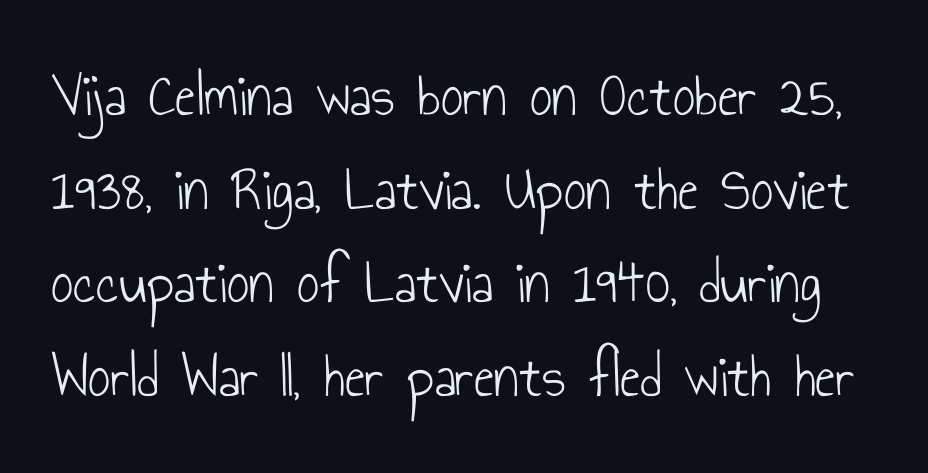
The image shows 62 px light, condensed sans-serif type, upright; set normal line spacing (1.51x), normal letter spacing, not underlined; low stroke contrast and a small x-height.
